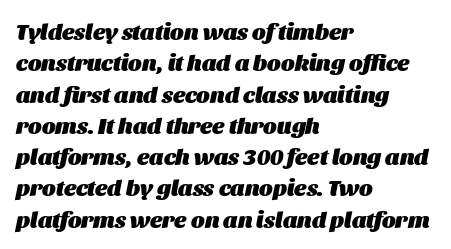
The image shows 23 px bold type, italic (leaning right); set left-aligned, normal line spacing (1.36x), normal letter spacing, not underlined.
